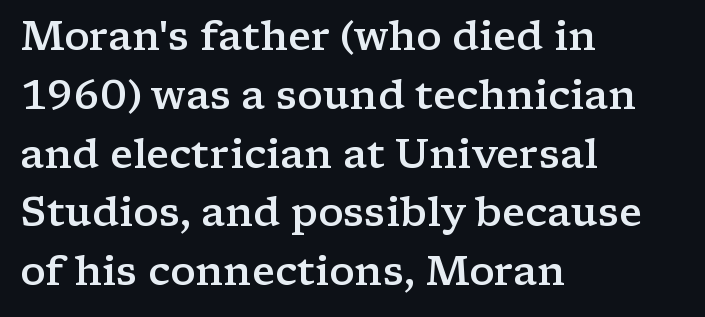
The image shows 40 px semibold, wide serif type, upright; set left-aligned, normal line spacing (1.47x), normal letter spacing, not underlined; low stroke contrast and a medium x-height.
